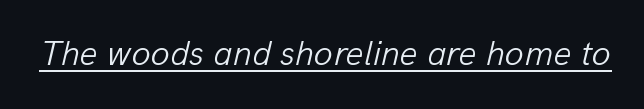
The image shows 35 px light type, italic (leaning right); set normal letter spacing, underlined; low stroke contrast and a medium x-height.
